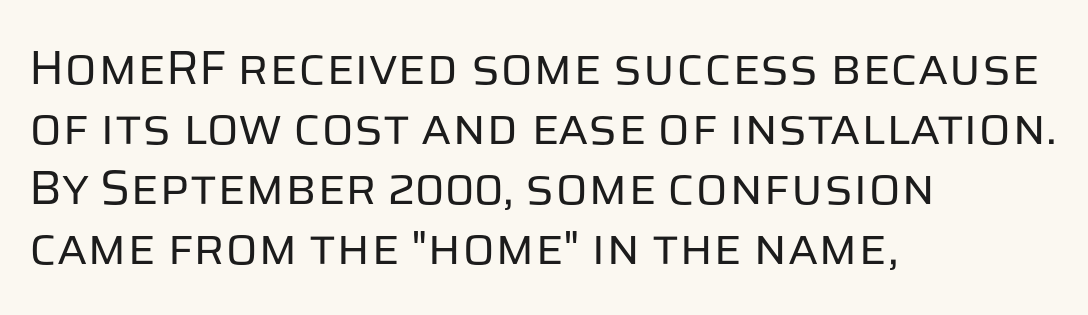
{"serif": "no", "italic": "no", "bold": "no", "weight": "regular", "width": "normal", "stroke_contrast": "low", "x_height": "large", "monospaced": "no", "underline": "no", "align": "left", "line_spacing": "normal", "line_spacing_ratio": 1.25, "letter_spacing": "normal", "letter_spacing_em": 0.0, "glyph_px": 48}
